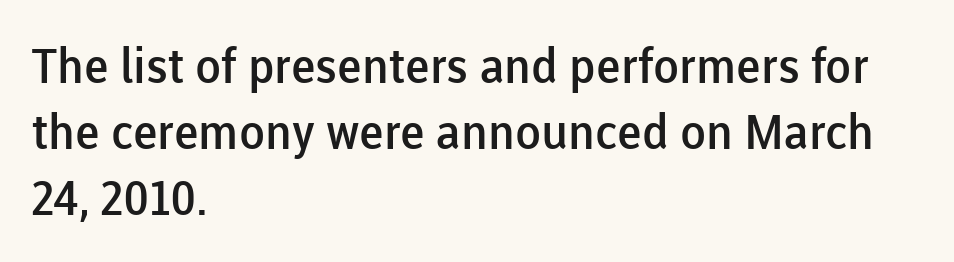
Which margin do the lines hug? The left one — the right edge is uneven. What's the leading like? Ordinary, nothing unusual. Vertical strokes here are truly vertical. Students, note that the glyphs here touch the page at normal intervals. Descenders hang freely into open space.
